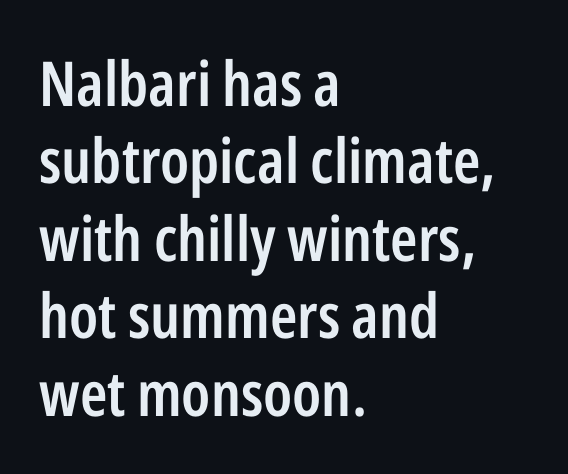
Q: Is the text bold? A: Semi-bold.
Q: Is the text italic (slanted)? A: No, it is upright.
Q: Is the typeface a serif or a sans-serif typeface? A: Sans-serif.
Q: Is the text underlined? A: No.
Q: How is the paragraph aligned? A: Left-aligned.
Q: Is the spacing between letters normal or unusually wide? A: Normal.
Q: Is the spacing between lines tight, normal or loose? A: Normal.
Q: Width (condensed, normal, or wide)? A: Condensed.
Q: Stroke contrast? A: Low.
Q: x-height? A: Medium.
Q: Monospaced? A: No.
